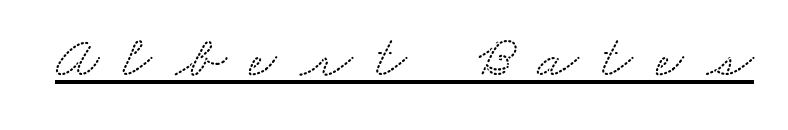
The tracking reads as deliberately expanded to a designer's eye. Honestly, the underline is the first thing you notice here. Is this a fixed-width face? No — the glyphs have proportional, varying widths.
